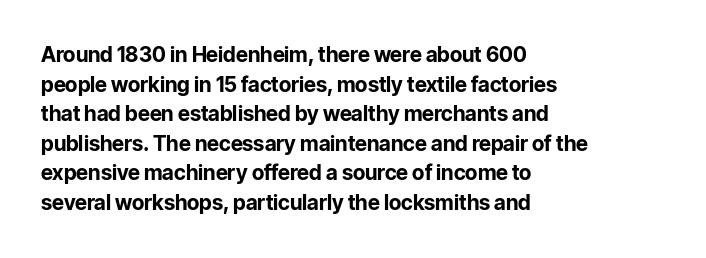
The vertical gap from one line to the next is medium. Beneath every word, the page is bare. Nothing unusual about the tracking: characters are spaced as the font intends. Its strokes are broad and dark, the hallmark of bold type. This sample uses an upright cut, with every glyph sitting square on the baseline. If you drew a ruler down the left edge, every line would touch it.
